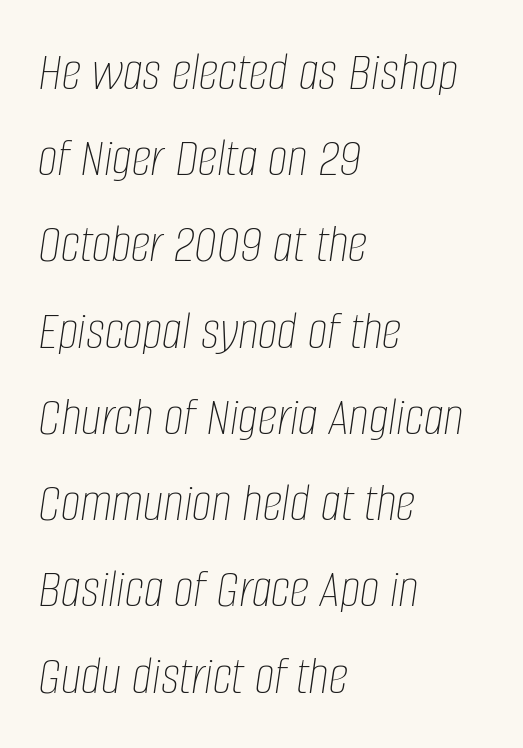
Q: Is the text bold? A: No.
Q: Is the text italic (slanted)? A: Yes, it leans right by about 8 degrees.
Q: Is the text underlined? A: No.
Q: How is the paragraph aligned? A: Left-aligned.
Q: Is the spacing between letters normal or unusually wide? A: Normal.
Q: Is the spacing between lines tight, normal or loose? A: Normal.
Q: Width (condensed, normal, or wide)? A: Condensed.
Q: Stroke contrast? A: Low.
Q: x-height? A: Large.
Q: Monospaced? A: No.
